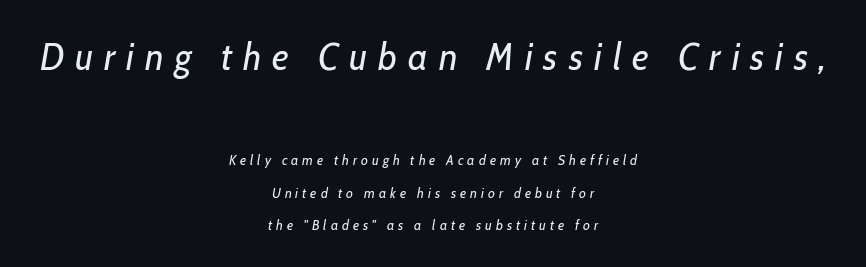
The image shows 38 px regular-weight, condensed type, italic (leaning right); set centered, loose line spacing (2.31x), unusually wide letter spacing (+0.29 em), not underlined; the first (top) block is 2.71x larger; low stroke contrast and a medium x-height.
